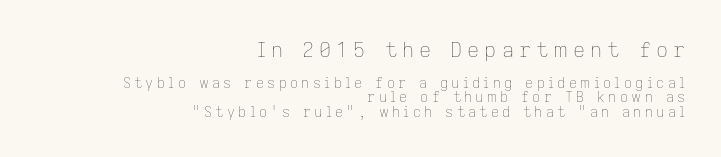
Q: Is the text bold? A: No.
Q: Is the text italic (slanted)? A: No, it is upright.
Q: Is the text underlined? A: No.
Q: How is the paragraph aligned? A: Right-aligned.
Q: Is the spacing between letters normal or unusually wide? A: Unusually wide.
Q: Is the spacing between lines tight, normal or loose? A: Tight.
Q: Which block of text is set in a larger size, the first (top) or the second (bottom)? A: The first (top) one.
